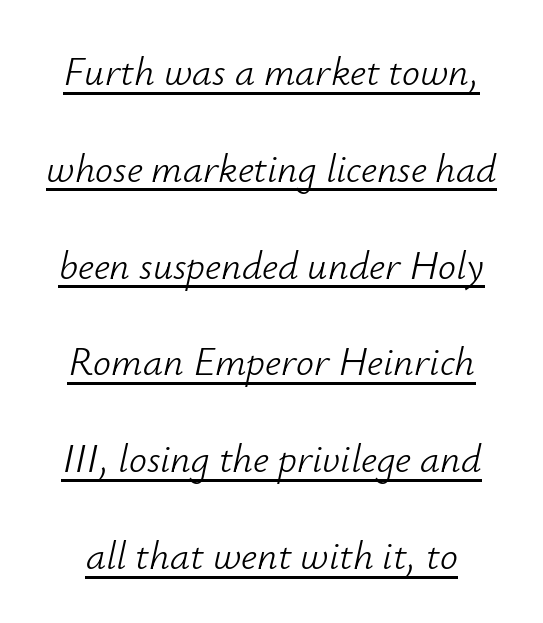
Standard letterfit; no display-style spreading of the glyphs. This is oblique type, the kind used for emphasis or titles. Notice the wide empty band between every row — that's loose leading. Has an underline been added? It has. No chunkiness to these letters — they're not bold.
